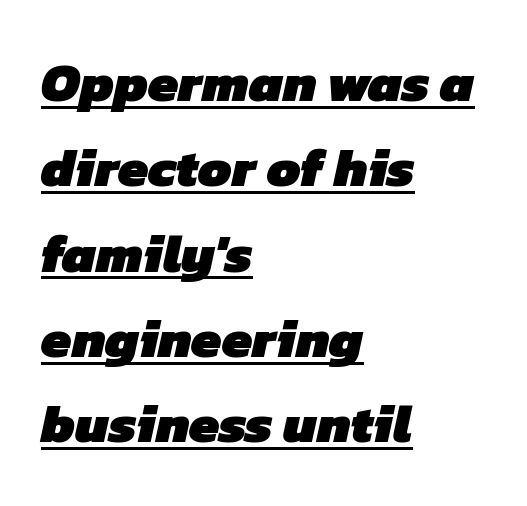
Note: no serifs on the glyphs. Heft: maximum for text — a bold. The passage shown is typed in a proportional face where columns would drift. Underline: present.
